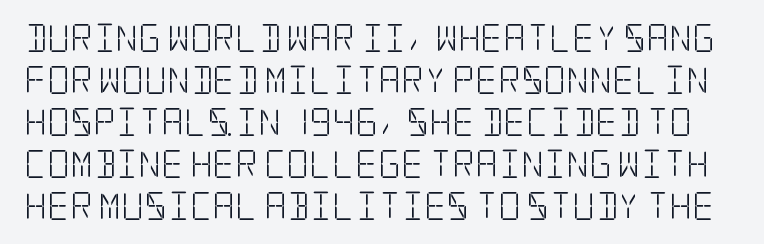
Q: Is the text bold? A: No.
Q: Is the text italic (slanted)? A: No, it is upright.
Q: Is the typeface a serif or a sans-serif typeface? A: Serif.
Q: Is the text underlined? A: No.
Q: Is the spacing between letters normal or unusually wide? A: Normal.
Q: Is the spacing between lines tight, normal or loose? A: Normal.
Q: Width (condensed, normal, or wide)? A: Condensed.
Q: Stroke contrast? A: Low.
Q: x-height? A: Large.
